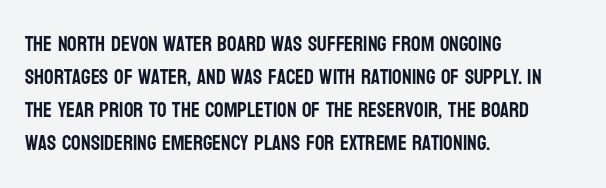
The image shows 21 px text type, upright; set left-aligned, normal line spacing (1.57x), normal letter spacing, not underlined.
